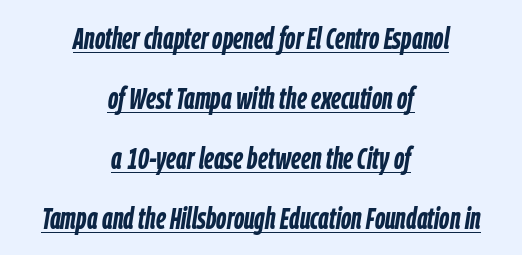
Q: Is the text bold? A: Yes.
Q: Is the text italic (slanted)? A: Yes, it leans right by about 9 degrees.
Q: Is the text underlined? A: Yes.
Q: How is the paragraph aligned? A: Centered.
Q: Is the spacing between letters normal or unusually wide? A: Normal.
Q: Is the spacing between lines tight, normal or loose? A: Loose.
Q: Width (condensed, normal, or wide)? A: Condensed.
Q: Stroke contrast? A: Low.
Q: x-height? A: Medium.
Q: Monospaced? A: No.
